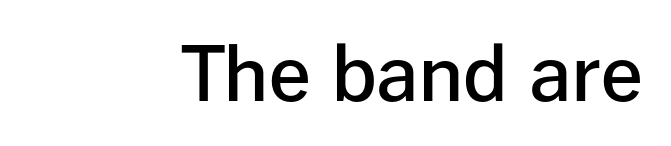
Q: Is the text bold? A: Semi-bold.
Q: Is the text italic (slanted)? A: No, it is upright.
Q: Is the typeface a serif or a sans-serif typeface? A: Sans-serif.
Q: Is the text underlined? A: No.
Q: Is the spacing between letters normal or unusually wide? A: Normal.
Q: Width (condensed, normal, or wide)? A: Normal.
Q: Stroke contrast? A: Low.
Q: x-height? A: Medium.
Q: Monospaced? A: No.
